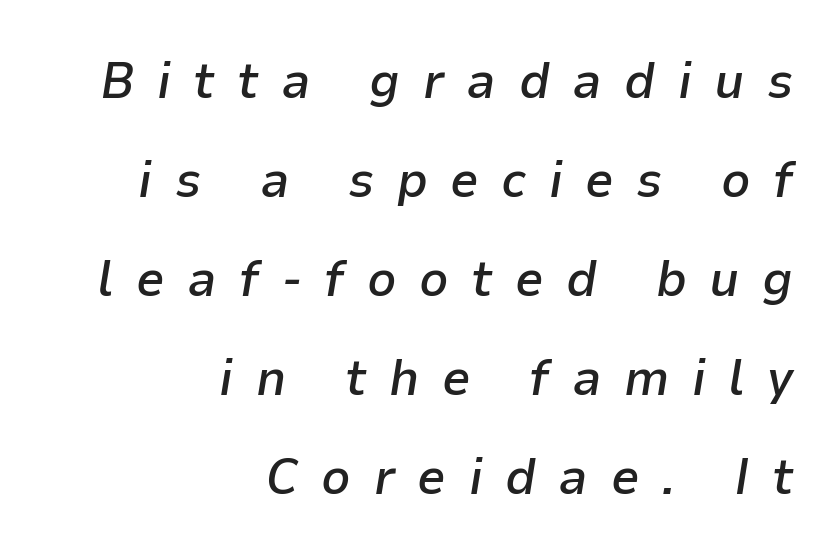
Q: Is the text bold? A: Semi-bold.
Q: Is the text italic (slanted)? A: Yes, it leans right by about 9 degrees.
Q: Is the text underlined? A: No.
Q: How is the paragraph aligned? A: Right-aligned.
Q: Is the spacing between letters normal or unusually wide? A: Unusually wide.
Q: Is the spacing between lines tight, normal or loose? A: Loose.
Q: Width (condensed, normal, or wide)? A: Normal.
Q: Stroke contrast? A: Low.
Q: x-height? A: Medium.
Q: Monospaced? A: No.
